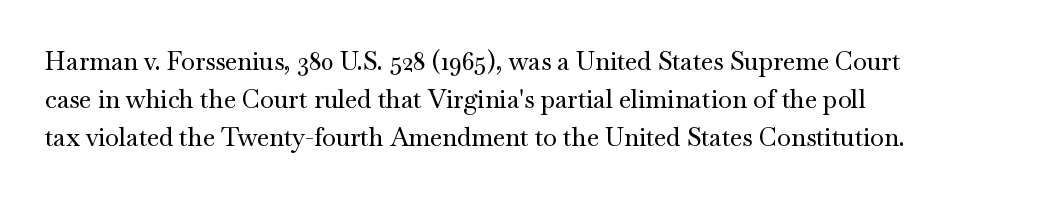
{"italic": "no", "underline": "no", "align": "left", "line_spacing": "normal", "line_spacing_ratio": 1.52, "letter_spacing": "normal", "letter_spacing_em": 0.0, "glyph_px": 25}
